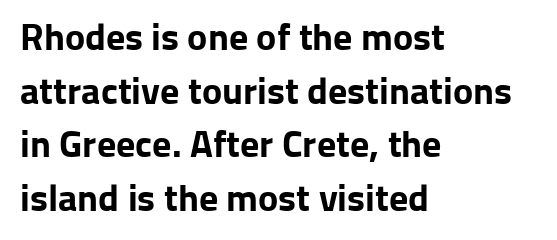
Short and long lines alike share a common starting point at left. Observe the absence of serifs on each vertical stroke in this sample. A typesetter would mark this as roman, not italic. The rendering uses a moderate line-height, typical for paragraphs. Proportional: the letters do not fall into vertical columns.
